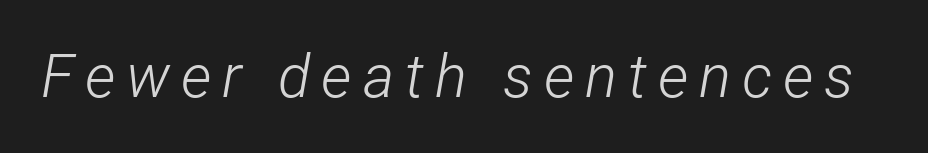
Weight: regular or lighter. Rendered with sloped, italic letterforms. The words here are not underlined. This sample has the flowing, uneven cadence of proportional lettering.
